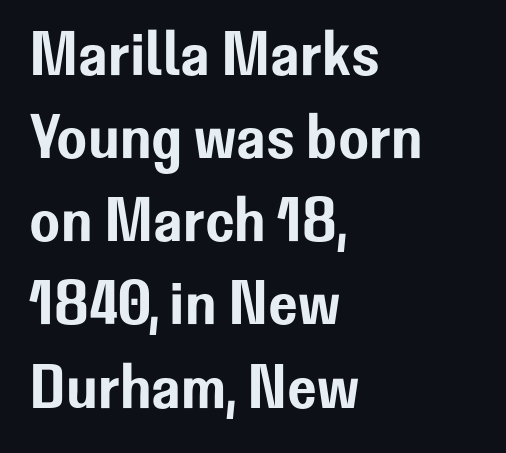
Q: Is the text italic (slanted)? A: No, it is upright.
Q: Is the typeface a serif or a sans-serif typeface? A: Sans-serif.
Q: Is the text underlined? A: No.
Q: How is the paragraph aligned? A: Left-aligned.
Q: Is the spacing between letters normal or unusually wide? A: Normal.
Q: Is the spacing between lines tight, normal or loose? A: Normal.
Q: Width (condensed, normal, or wide)? A: Normal.
Q: Stroke contrast? A: Low.
Q: x-height? A: Medium.
Q: Monospaced? A: No.
